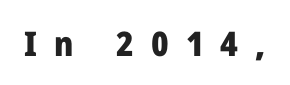
Q: Is the text bold? A: Yes.
Q: Is the text italic (slanted)? A: No, it is upright.
Q: Is the typeface a serif or a sans-serif typeface? A: Sans-serif.
Q: Is the text underlined? A: No.
Q: Is the spacing between letters normal or unusually wide? A: Unusually wide.
Q: Width (condensed, normal, or wide)? A: Normal.
Q: Stroke contrast? A: Low.
Q: x-height? A: Medium.
Q: Monospaced? A: No.
